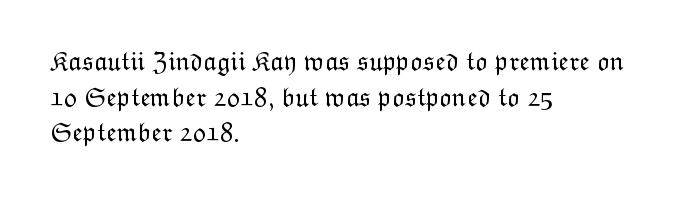
Notice how descenders clear the ascenders below comfortably — that's standard leading. Rule under the text: the space is simply empty. This rendering uses left alignment, leaving the right contour irregular. The type sits square on the baseline with zero lean. The font sits on the lighter half of the weight spectrum, regular included. The gaps between neighbouring characters are ordinary and unremarkable.
